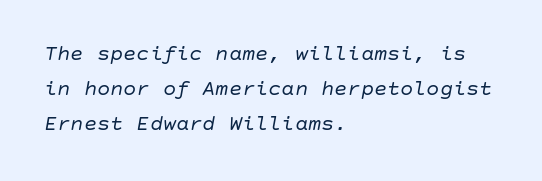
The image shows 22 px text type, italic (leaning right); set left-aligned, normal line spacing (1.58x), normal letter spacing, not underlined.
